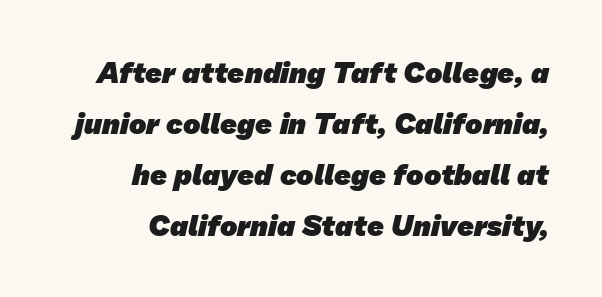
{"serif": "no", "bold": "yes", "weight": "heavy", "width": "normal", "stroke_contrast": "low", "x_height": "medium", "monospaced": "no", "underline": "no", "align": "right", "line_spacing_ratio": 1.76, "letter_spacing": "normal", "letter_spacing_em": 0.0, "glyph_px": 29}
